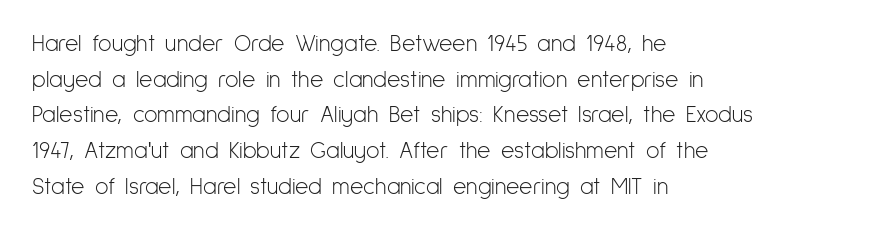
{"italic": "no", "bold": "no", "underline": "no", "align": "left", "line_spacing": "normal", "line_spacing_ratio": 1.55, "letter_spacing": "normal", "letter_spacing_em": 0.0, "glyph_px": 23}
